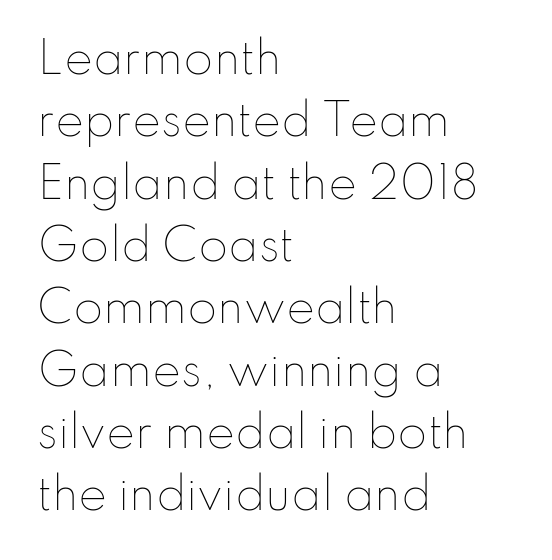
These lines stack with their left ends in a neat column. Ink coverage per letter is moderate at most. A roman cut, with each character standing at attention. Normally led — the rows are evenly, conventionally spaced. Do the characters align in a grid? No, the font is proportional.
